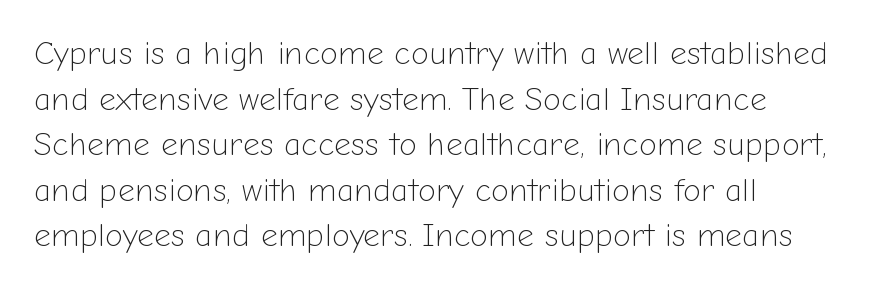
Q: Is the text bold? A: No.
Q: Is the text italic (slanted)? A: No, it is upright.
Q: Is the typeface a serif or a sans-serif typeface? A: Sans-serif.
Q: Is the text underlined? A: No.
Q: How is the paragraph aligned? A: Left-aligned.
Q: Is the spacing between letters normal or unusually wide? A: Normal.
Q: Is the spacing between lines tight, normal or loose? A: Normal.
Q: Width (condensed, normal, or wide)? A: Normal.
Q: Stroke contrast? A: Low.
Q: x-height? A: Medium.
Q: Monospaced? A: No.
